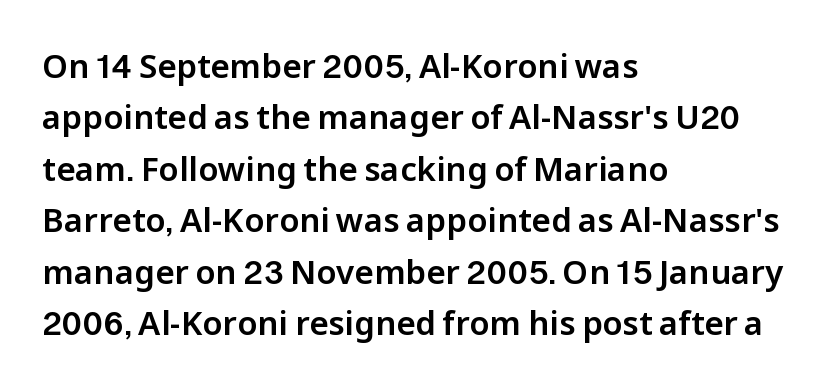
The image shows 33 px sans-serif type, upright; set left-aligned, normal line spacing (1.56x), normal letter spacing, not underlined; low stroke contrast and a medium x-height.
